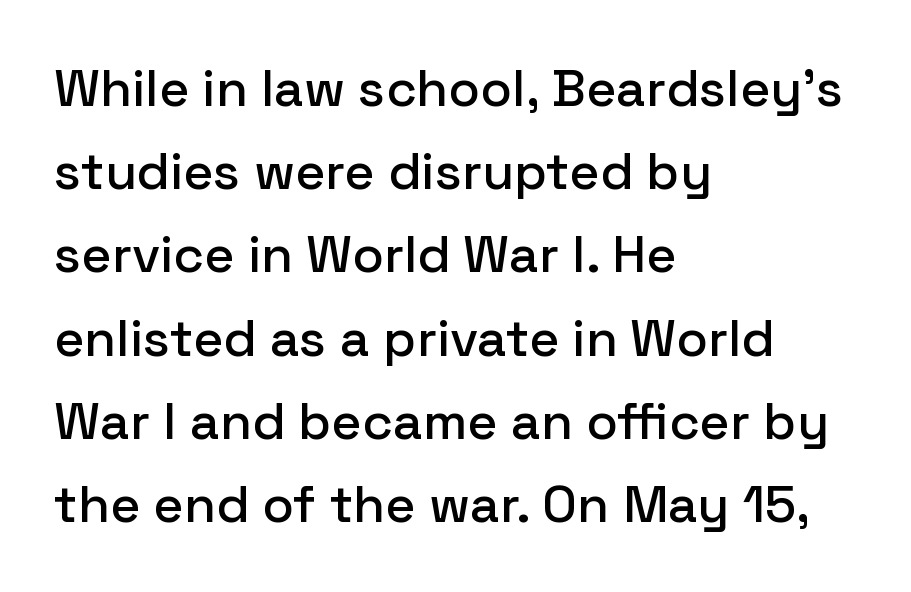
{"serif": "no", "italic": "no", "width": "normal", "stroke_contrast": "low", "x_height": "medium", "monospaced": "no", "underline": "no", "align": "left", "line_spacing": "normal", "line_spacing_ratio": 1.6, "letter_spacing": "normal", "letter_spacing_em": 0.0, "glyph_px": 52}
